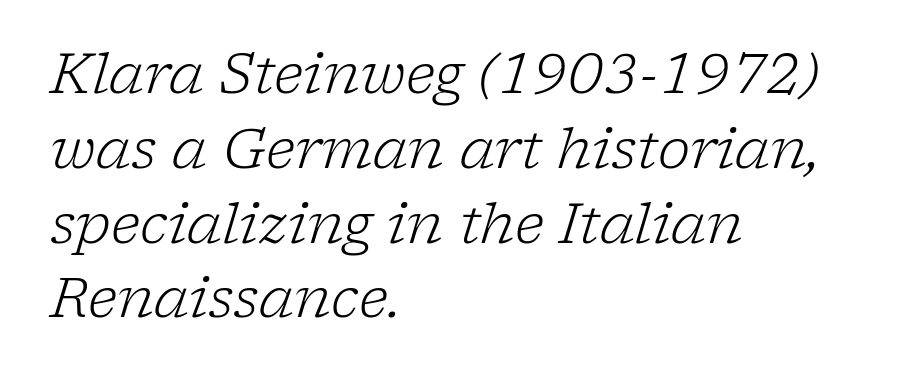
Each new line begins a customary step beneath the previous one. Here the designer chose a conventional face with non-uniform glyph widths. Descenders hang freely into open space. Every character sits at an angle, as italics do. The font family rendered here belongs to the serif group. The tracking reads as untouched default to a designer's eye.
